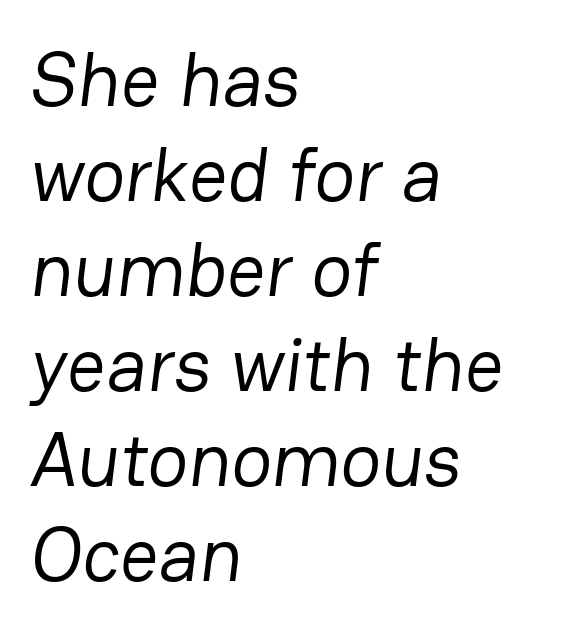
{"serif": "no", "bold": "no", "weight": "regular", "width": "normal", "stroke_contrast": "low", "x_height": "medium", "monospaced": "no", "underline": "no", "align": "left", "line_spacing": "normal", "line_spacing_ratio": 1.25, "letter_spacing": "normal", "letter_spacing_em": 0.0, "glyph_px": 76}
